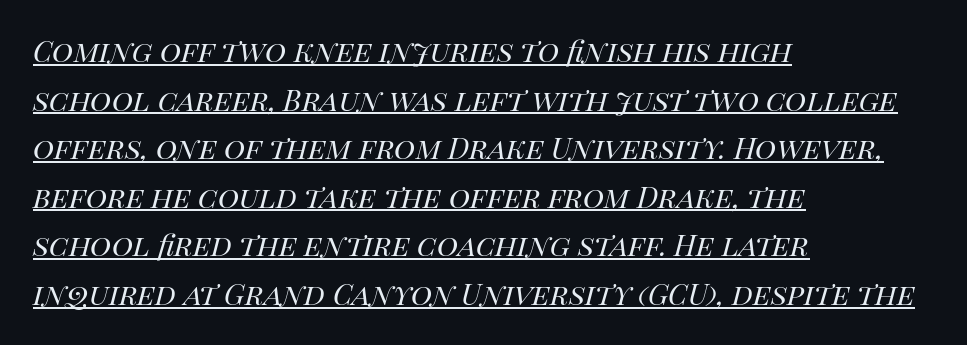
Q: Is the text bold? A: No.
Q: Is the text italic (slanted)? A: Yes, it leans right by about 14 degrees.
Q: Is the text underlined? A: Yes.
Q: How is the paragraph aligned? A: Left-aligned.
Q: Is the spacing between letters normal or unusually wide? A: Normal.
Q: Is the spacing between lines tight, normal or loose? A: Normal.
Q: Width (condensed, normal, or wide)? A: Normal.
Q: Stroke contrast? A: High.
Q: x-height? A: Large.
Q: Monospaced? A: No.
